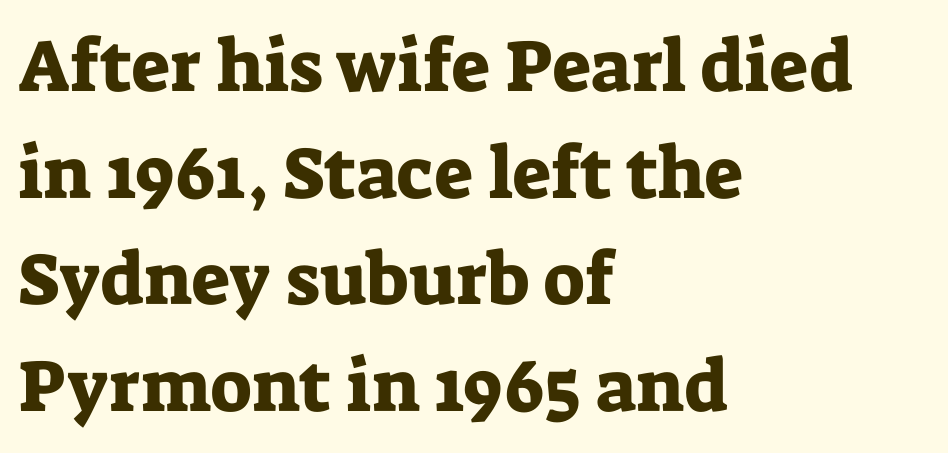
{"serif": "yes", "italic": "no", "width": "normal", "stroke_contrast": "low", "x_height": "medium", "monospaced": "no", "underline": "no", "align": "left", "line_spacing": "normal", "line_spacing_ratio": 1.46, "letter_spacing": "normal", "letter_spacing_em": 0.0, "glyph_px": 73}
